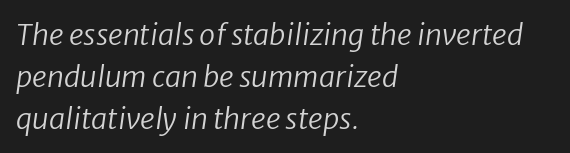
Q: Is the text bold? A: No.
Q: Is the typeface a serif or a sans-serif typeface? A: Sans-serif.
Q: Is the text underlined? A: No.
Q: How is the paragraph aligned? A: Left-aligned.
Q: Is the spacing between letters normal or unusually wide? A: Normal.
Q: Is the spacing between lines tight, normal or loose? A: Normal.
Q: Width (condensed, normal, or wide)? A: Normal.
Q: Stroke contrast? A: Low.
Q: x-height? A: Medium.
Q: Monospaced? A: No.
